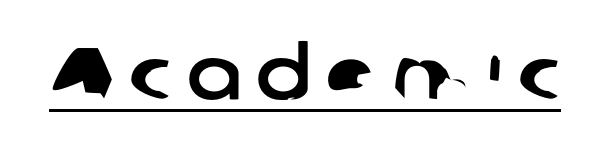
The image shows 73 px sans-serif type; set unusually wide letter spacing (+0.21 em), underlined; low stroke contrast and a medium x-height.
